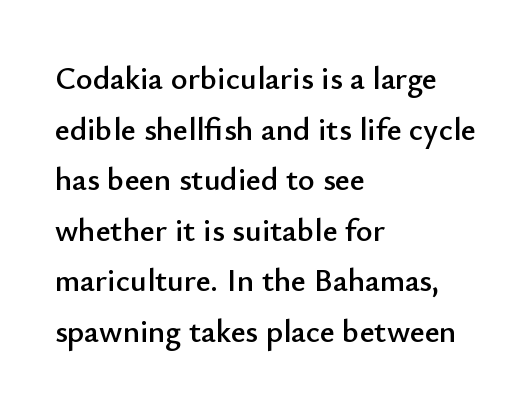
Q: Is the text italic (slanted)? A: No, it is upright.
Q: Is the typeface a serif or a sans-serif typeface? A: Sans-serif.
Q: Is the text underlined? A: No.
Q: How is the paragraph aligned? A: Left-aligned.
Q: Is the spacing between letters normal or unusually wide? A: Normal.
Q: Is the spacing between lines tight, normal or loose? A: Normal.
Q: Width (condensed, normal, or wide)? A: Normal.
Q: Stroke contrast? A: Low.
Q: x-height? A: Small.
Q: Monospaced? A: No.
